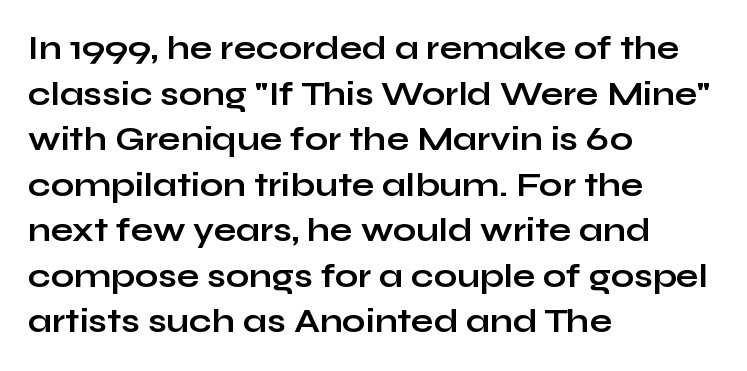
Q: Is the text bold? A: Yes.
Q: Is the text italic (slanted)? A: No, it is upright.
Q: Is the typeface a serif or a sans-serif typeface? A: Sans-serif.
Q: Is the text underlined? A: No.
Q: How is the paragraph aligned? A: Left-aligned.
Q: Is the spacing between letters normal or unusually wide? A: Normal.
Q: Is the spacing between lines tight, normal or loose? A: Normal.
Q: Width (condensed, normal, or wide)? A: Wide.
Q: Stroke contrast? A: Low.
Q: x-height? A: Medium.
Q: Monospaced? A: No.
